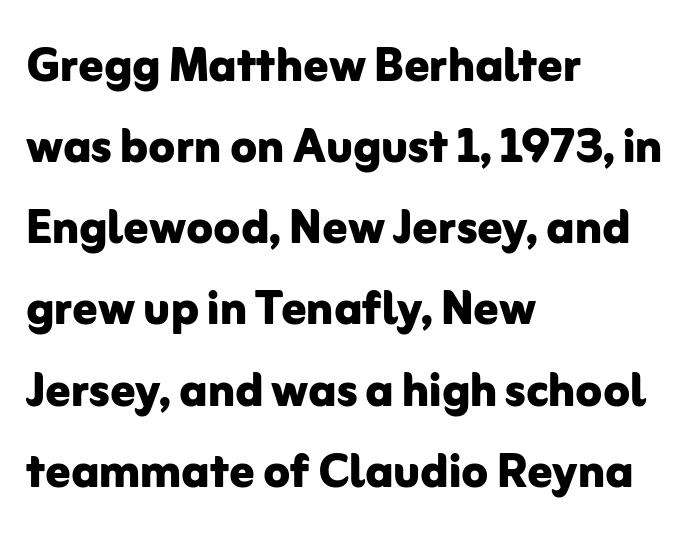
The image shows 61 px bold sans-serif type, upright; set left-aligned, normal line spacing (1.33x), normal letter spacing, not underlined; low stroke contrast and a medium x-height.
